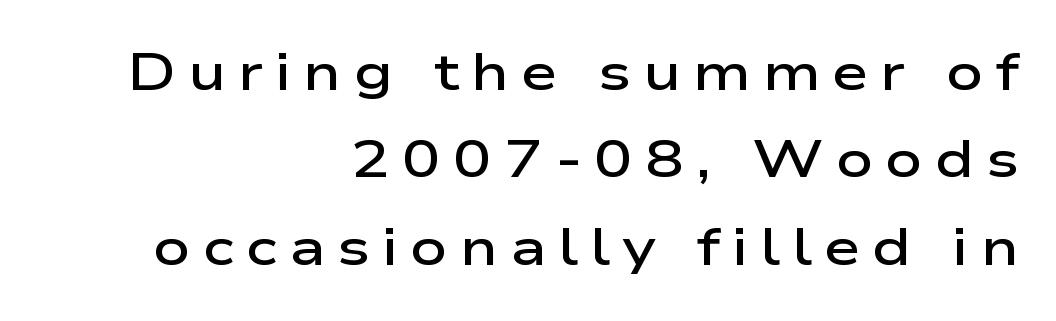
Q: Is the text bold? A: Semi-bold.
Q: Is the text italic (slanted)? A: No, it is upright.
Q: Is the typeface a serif or a sans-serif typeface? A: Sans-serif.
Q: Is the text underlined? A: No.
Q: How is the paragraph aligned? A: Right-aligned.
Q: Is the spacing between letters normal or unusually wide? A: Unusually wide.
Q: Is the spacing between lines tight, normal or loose? A: Normal.
Q: Width (condensed, normal, or wide)? A: Wide.
Q: Stroke contrast? A: Low.
Q: x-height? A: Medium.
Q: Monospaced? A: No.
